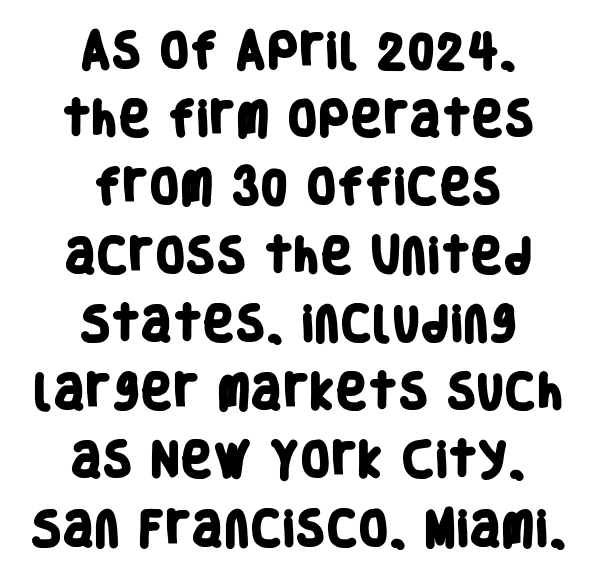
{"serif": "no", "bold": "yes", "weight": "heavy", "width": "condensed", "stroke_contrast": "low", "x_height": "large", "monospaced": "no", "underline": "no", "align": "center", "line_spacing_ratio": 1.75, "letter_spacing": "normal", "letter_spacing_em": 0.0, "glyph_px": 39}
